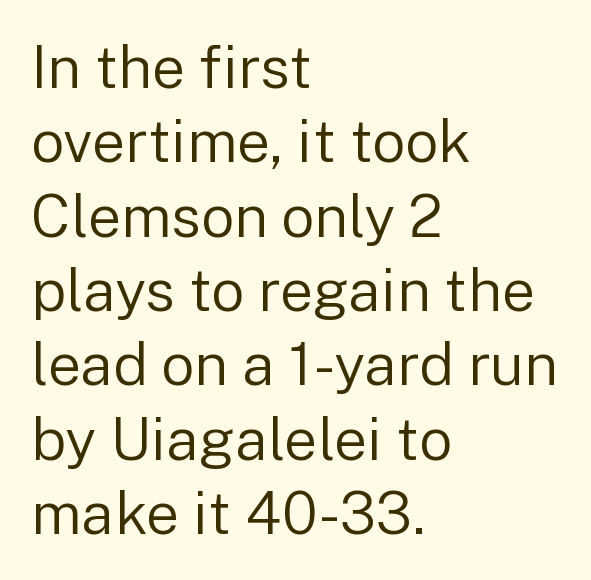
Nope, no serifs anywhere on these letters. Horizontal bands of white between lines are of average thickness. Is this a heavy cut? Hardly; it is regular or lighter. These lines keep a tight, regular rhythm from letter to letter. Do the characters align in a grid? No, the font is proportional. Notice how the passage keeps a crisp vertical edge on the left only.
